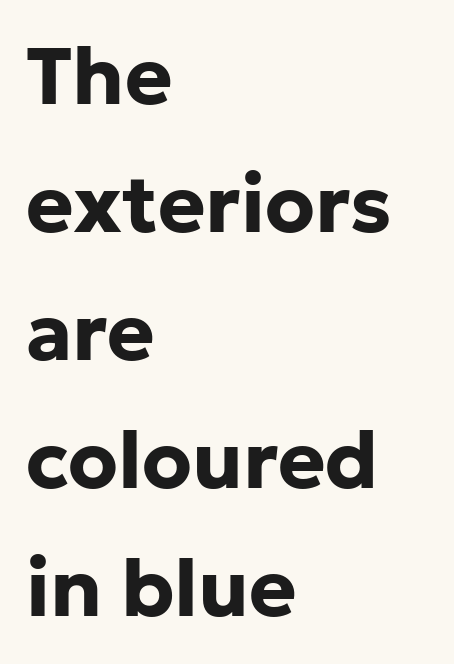
Q: Is the text bold? A: Yes.
Q: Is the text italic (slanted)? A: No, it is upright.
Q: Is the typeface a serif or a sans-serif typeface? A: Sans-serif.
Q: Is the text underlined? A: No.
Q: How is the paragraph aligned? A: Left-aligned.
Q: Is the spacing between letters normal or unusually wide? A: Normal.
Q: Is the spacing between lines tight, normal or loose? A: Normal.
Q: Width (condensed, normal, or wide)? A: Normal.
Q: Stroke contrast? A: Low.
Q: x-height? A: Medium.
Q: Monospaced? A: No.
